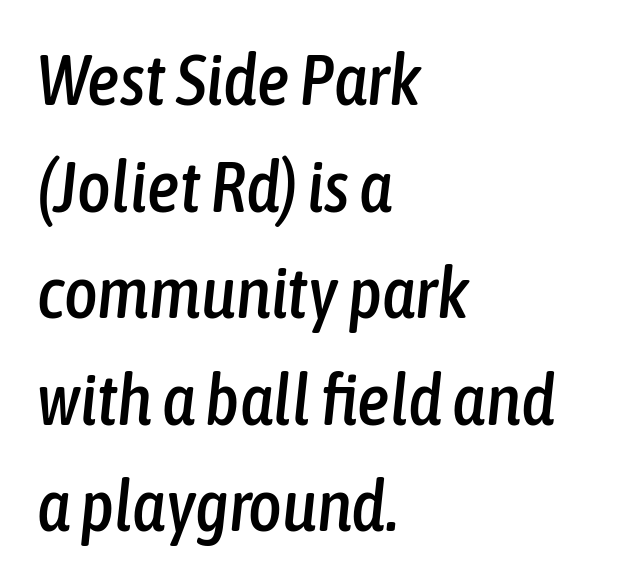
The image shows 72 px condensed type, italic (leaning right); set left-aligned, normal line spacing (1.48x), normal letter spacing, not underlined; low stroke contrast and a medium x-height.
